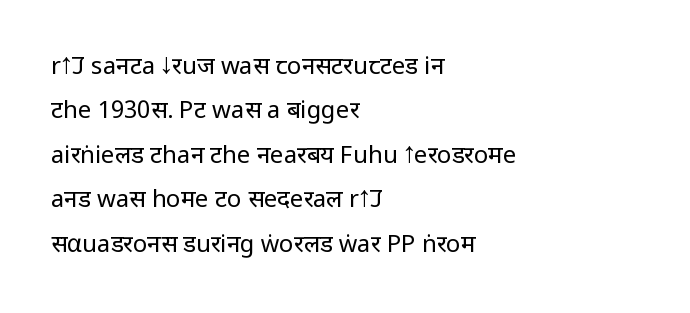
The image shows 24 px text type, upright; set left-aligned, line spacing 1.85x, normal letter spacing, not underlined.
